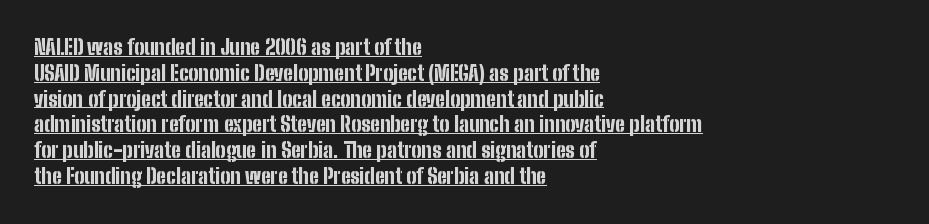
The rendering uses the underline text-decoration. Here the glyphs are tracked normally, forming tight word shapes. The face used here has the dense, thick strokes of a bold. Do the letters lean? They stand straight. Leftover space on each line is placed entirely after the last word.
